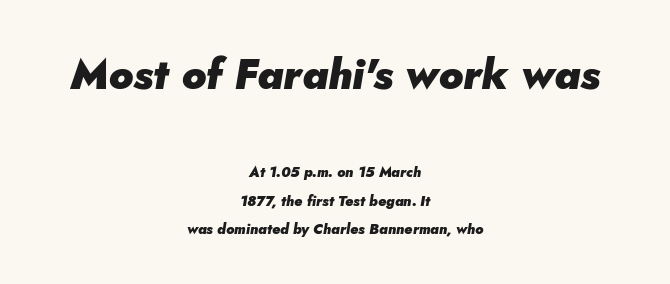
Q: Is the text bold? A: Yes.
Q: Is the text italic (slanted)? A: Yes, it leans right by about 5 degrees.
Q: Is the text underlined? A: No.
Q: How is the paragraph aligned? A: Centered.
Q: Is the spacing between letters normal or unusually wide? A: Normal.
Q: Is the spacing between lines tight, normal or loose? A: Loose.
Q: Which block of text is set in a larger size, the first (top) or the second (bottom)? A: The first (top) one.
Q: Width (condensed, normal, or wide)? A: Normal.
Q: Stroke contrast? A: Low.
Q: x-height? A: Small.
Q: Monospaced? A: No.
